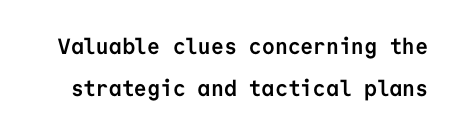
Q: Is the text bold? A: Yes.
Q: Is the text italic (slanted)? A: No, it is upright.
Q: Is the text underlined? A: No.
Q: Is the spacing between letters normal or unusually wide? A: Normal.
Q: Is the spacing between lines tight, normal or loose? A: Loose.
